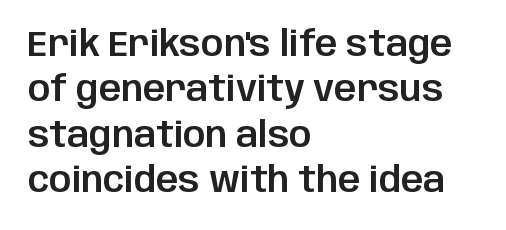
The gaps between neighbouring characters are ordinary and unremarkable. Spacing verdict: proportional, widths tailored to each character. Note: no serifs on the glyphs. This is roman type, the default non-slanted kind. Regarding leading, the lines here are spaced in the standard way. This rendering features lettering with no underline.
